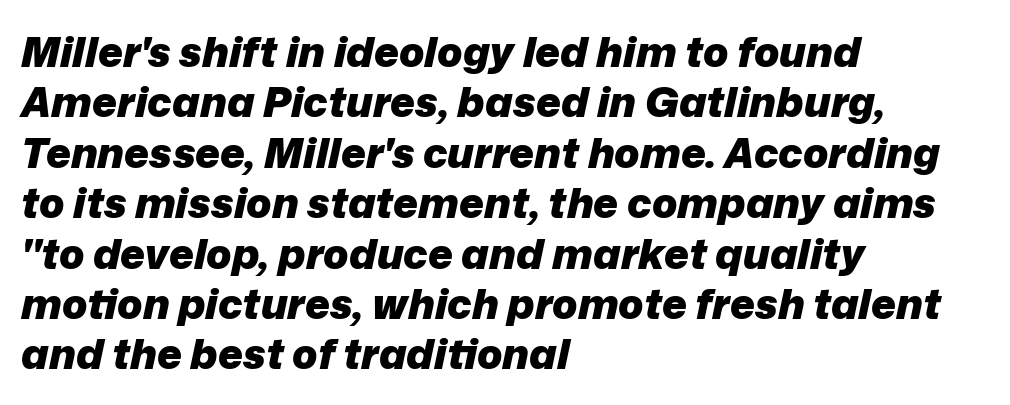
{"italic": "yes", "lean": "right", "slant_degrees": 12, "bold": "yes", "weight": "heavy", "width": "normal", "stroke_contrast": "low", "x_height": "medium", "monospaced": "no", "underline": "no", "align": "left", "line_spacing_ratio": 1.2, "letter_spacing": "normal", "letter_spacing_em": 0.0, "glyph_px": 42}
